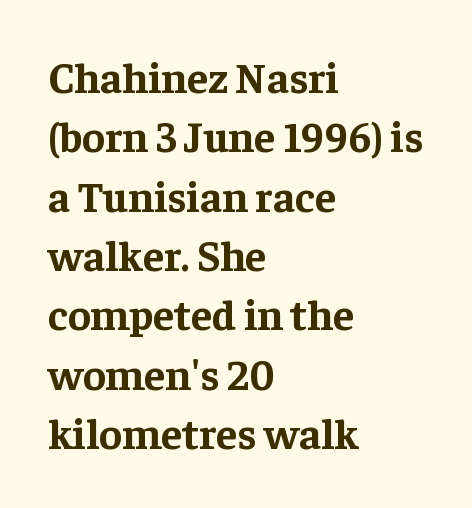
The designer went with a serif here, giving each stem small feet. Leading matches the norm, producing a regular column. This is the regular roman posture of the typeface. This sample has the flowing, uneven cadence of proportional lettering. Tracking value appears to be zero — textbook default spacing. The foot of each line stays bare and open.
